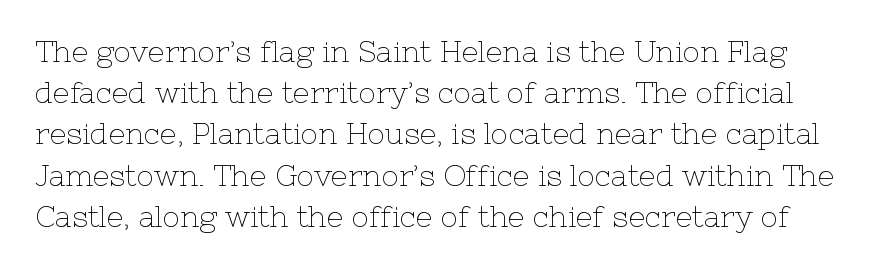
No heavy texture on the line: the type isn't bold. A typesetter would call this zero additional tracking. Interline gaps are of average width in this sample. Bare-footed words on every line. The passage shown is typed in a proportional face where columns would drift. Classification — serif.
